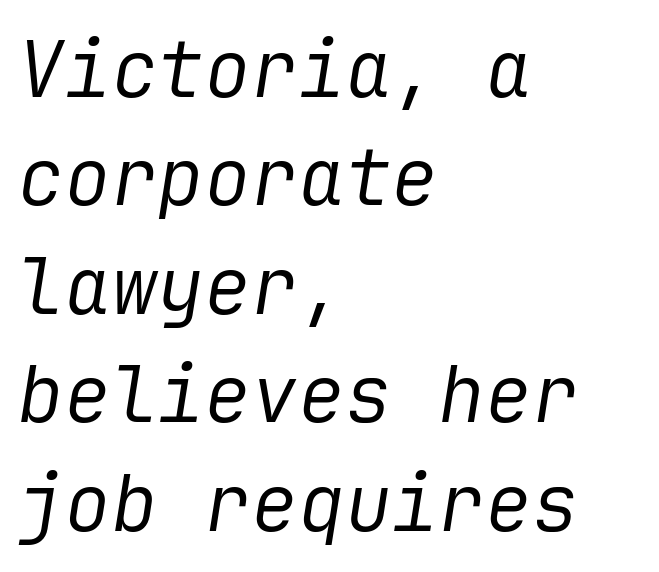
Q: Is the text bold? A: No.
Q: Is the text italic (slanted)? A: Yes, it leans right by about 9 degrees.
Q: Is the text underlined? A: No.
Q: How is the paragraph aligned? A: Left-aligned.
Q: Is the spacing between letters normal or unusually wide? A: Normal.
Q: Is the spacing between lines tight, normal or loose? A: Normal.
Q: Width (condensed, normal, or wide)? A: Normal.
Q: Stroke contrast? A: Low.
Q: x-height? A: Medium.
